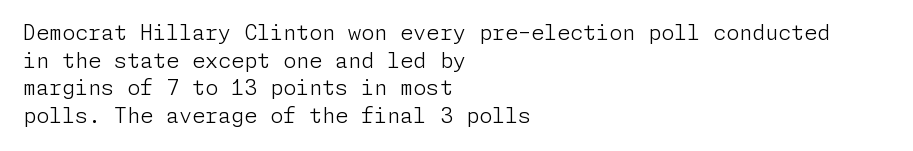
Q: Is the text bold? A: No.
Q: Is the text italic (slanted)? A: No, it is upright.
Q: Is the text underlined? A: No.
Q: How is the paragraph aligned? A: Left-aligned.
Q: Is the spacing between letters normal or unusually wide? A: Normal.
Q: Is the spacing between lines tight, normal or loose? A: Normal.
